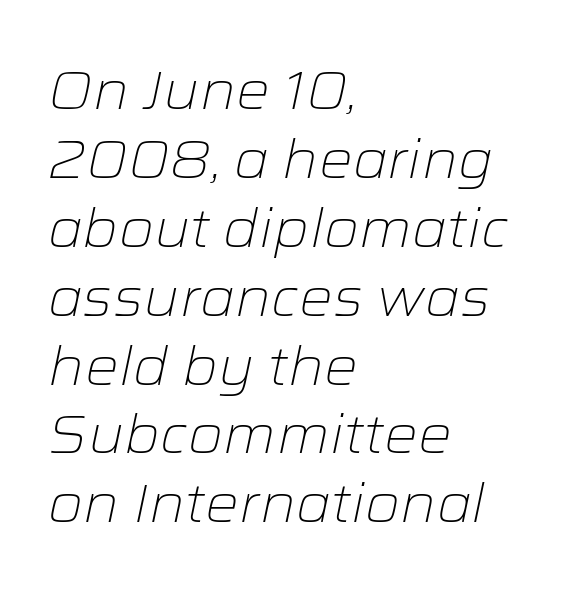
{"italic": "yes", "lean": "right", "slant_degrees": 12, "bold": "no", "weight": "light", "width": "wide", "stroke_contrast": "low", "x_height": "medium", "monospaced": "no", "underline": "no", "align": "left", "line_spacing": "normal", "line_spacing_ratio": 1.3, "letter_spacing": "normal", "letter_spacing_em": 0.0, "glyph_px": 53}
